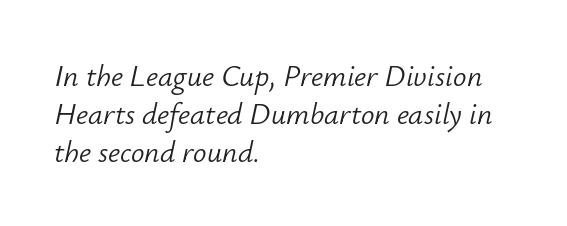
Q: Is the text bold? A: No.
Q: Is the text italic (slanted)? A: Yes, it leans right by about 12 degrees.
Q: Is the text underlined? A: No.
Q: How is the paragraph aligned? A: Left-aligned.
Q: Is the spacing between letters normal or unusually wide? A: Normal.
Q: Is the spacing between lines tight, normal or loose? A: Normal.
Q: Width (condensed, normal, or wide)? A: Normal.
Q: Stroke contrast? A: Low.
Q: x-height? A: Small.
Q: Monospaced? A: No.
